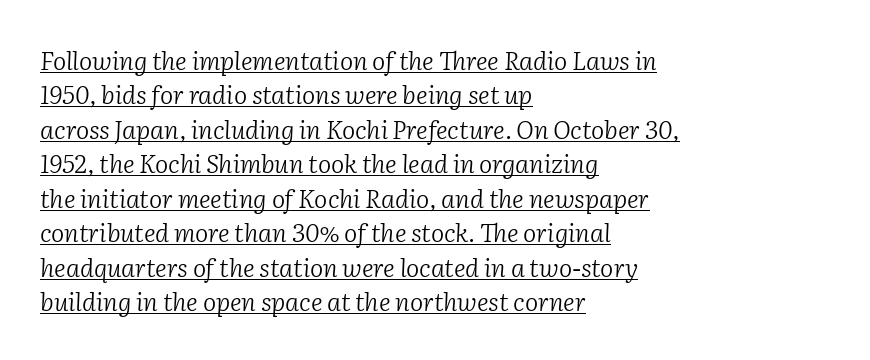
The image shows 25 px text type, italic (leaning right); set left-aligned, normal line spacing (1.38x), normal letter spacing, underlined.
